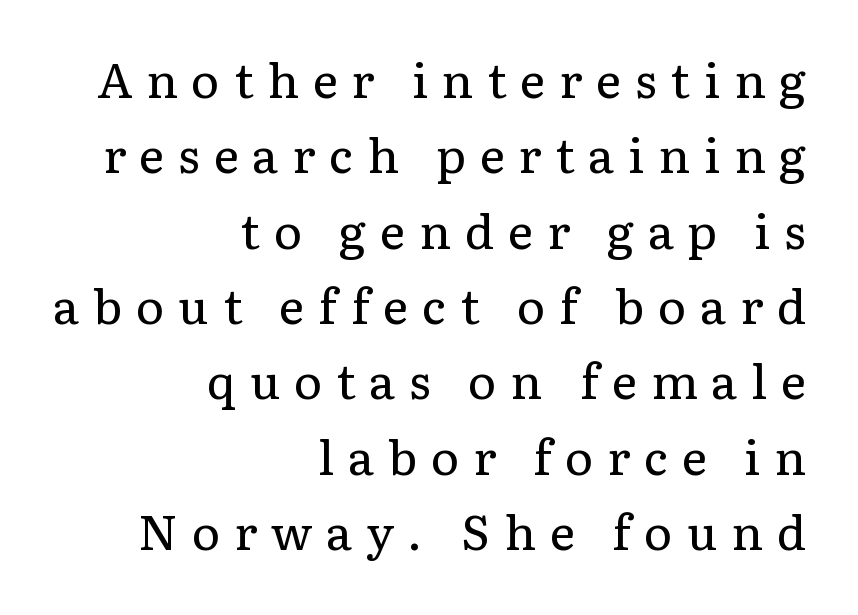
Letter spacing: wide. Is the stroke heavy? The answer is a plain regular-or-lighter. Each letter keeps its own natural width here, so spacing adapts to shape. Layout note: lines flush right. Rows of type keep a routine distance in the vertical direction. Just letters on the line, the space beneath them empty.
